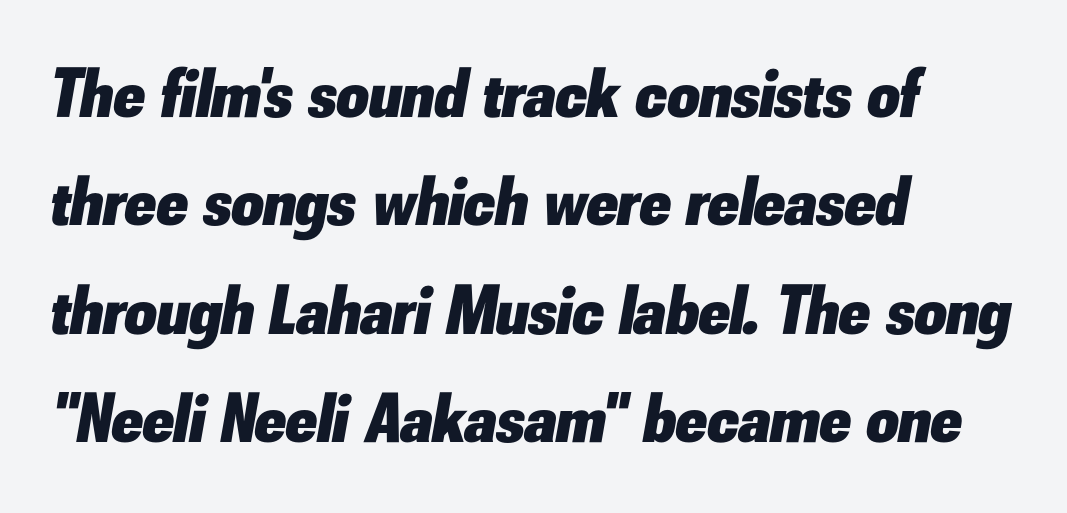
Q: Is the text bold? A: Yes.
Q: Is the text italic (slanted)? A: Yes, it leans right by about 10 degrees.
Q: Is the text underlined? A: No.
Q: How is the paragraph aligned? A: Left-aligned.
Q: Is the spacing between letters normal or unusually wide? A: Normal.
Q: Is the spacing between lines tight, normal or loose? A: Normal.
Q: Width (condensed, normal, or wide)? A: Normal.
Q: Stroke contrast? A: Low.
Q: x-height? A: Small.
Q: Monospaced? A: No.
